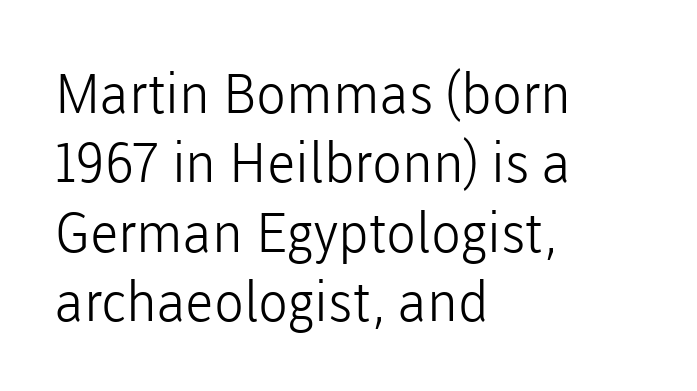
The image shows 55 px light sans-serif type, upright; set left-aligned, normal line spacing (1.26x), normal letter spacing, not underlined; low stroke contrast and a medium x-height.
